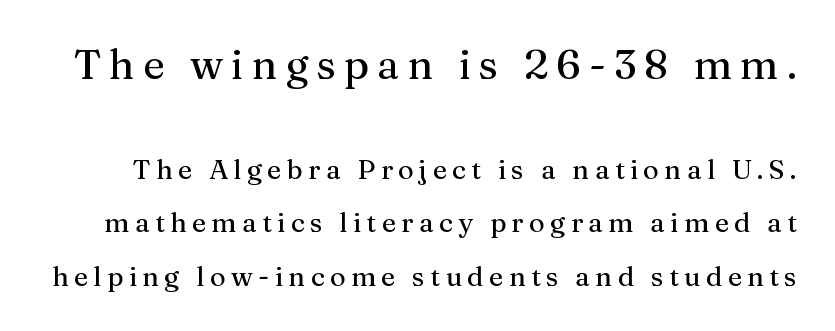
The image shows 41 px serif type, upright; set loose line spacing (1.98x), unusually wide letter spacing (+0.2 em), not underlined; the first (top) block is 1.52x larger; medium stroke contrast and a medium x-height.
